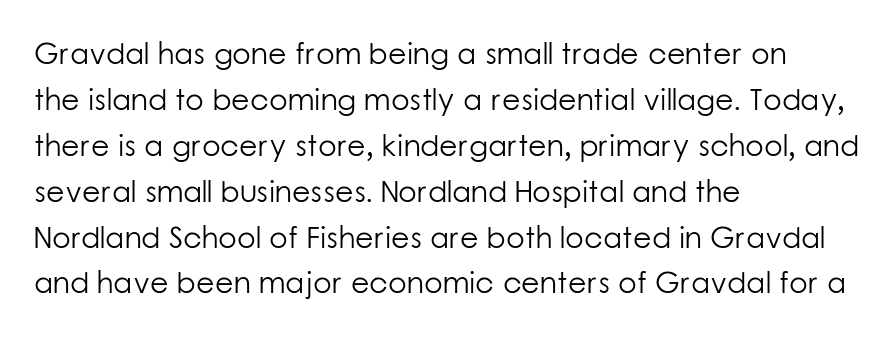
Think standard paragraph weight, or any step lighter than that. The face used here is rendered with its standard letterfit. Designer's note — italics off, roman on. A sans-serif font was chosen for this passage.
